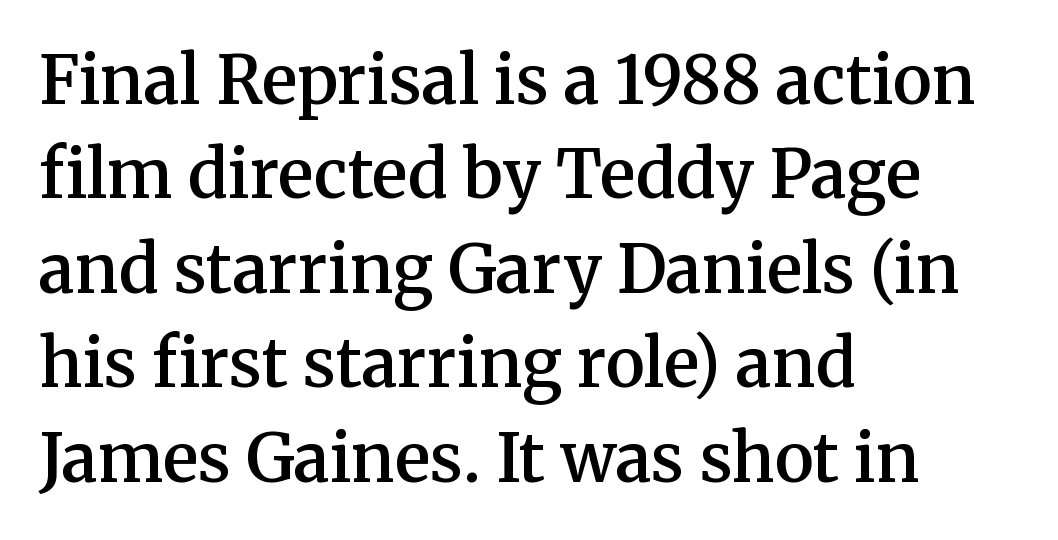
Typographically, this falls in the serif category. Line beginnings align vertically; line endings do not. The specimen reads as upright at a glance. Does extra space separate the letters? No, they use regular spacing. Spacing verdict: proportional, widths tailored to each character.
